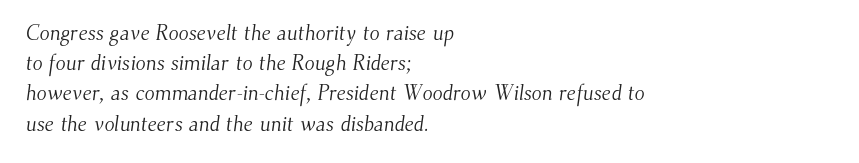
Q: Is the text bold? A: No.
Q: Is the text underlined? A: No.
Q: How is the paragraph aligned? A: Left-aligned.
Q: Is the spacing between letters normal or unusually wide? A: Normal.
Q: Is the spacing between lines tight, normal or loose? A: Normal.
